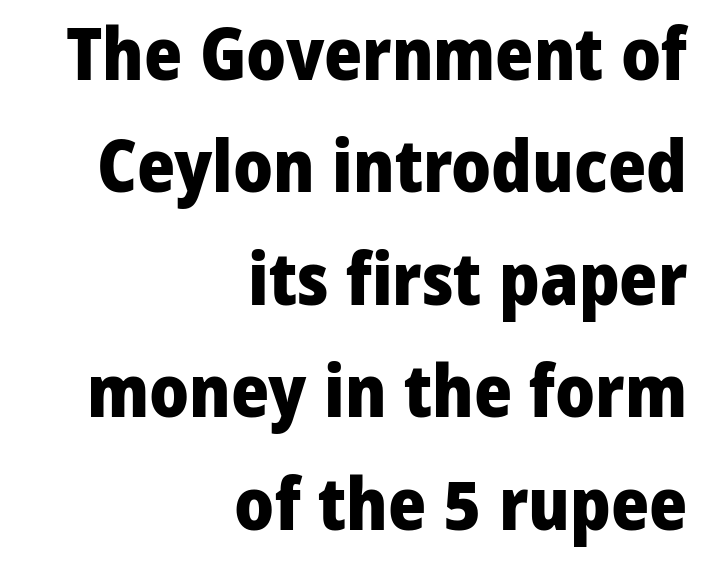
What weight is shown? A full bold with thick strokes. Default kerning and tracking; the words read as compact shapes. Varying glyph widths throughout — classic text-font behaviour. Casual observation: everything's shoved over to the right.
